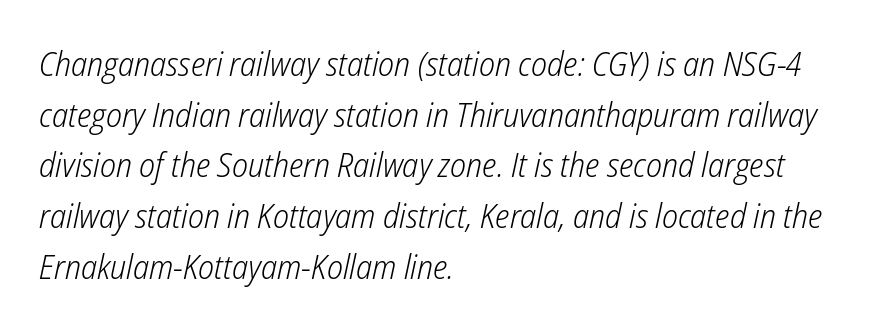
Style check: oblique. This sample keeps an unexceptional amount of space between lines. The cut favours lightness, reaching ordinary text weight at its darkest. Descenders hang freely into open space.
